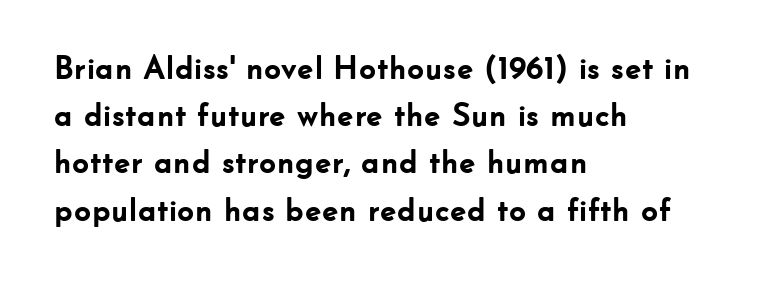
{"serif": "no", "italic": "no", "bold": "yes", "weight": "semibold", "width": "normal", "stroke_contrast": "low", "x_height": "small", "monospaced": "no", "underline": "no", "align": "left", "line_spacing": "normal", "line_spacing_ratio": 1.43, "letter_spacing": "normal", "letter_spacing_em": 0.0, "glyph_px": 33}
